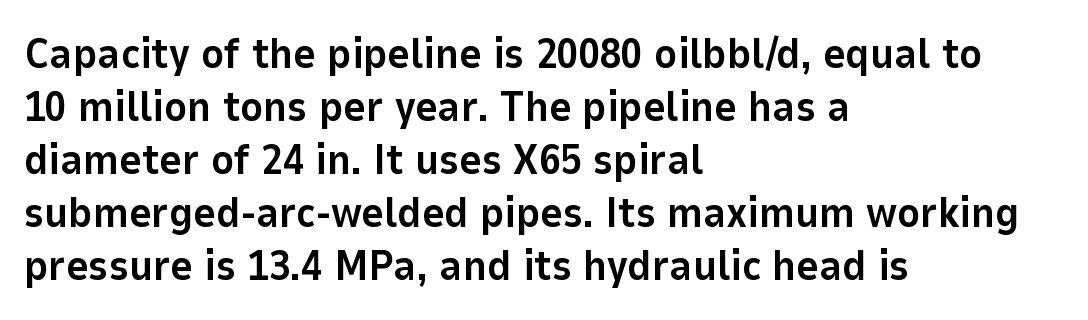
Q: Is the text bold? A: Yes.
Q: Is the text italic (slanted)? A: No, it is upright.
Q: Is the typeface a serif or a sans-serif typeface? A: Sans-serif.
Q: Is the text underlined? A: No.
Q: How is the paragraph aligned? A: Left-aligned.
Q: Is the spacing between letters normal or unusually wide? A: Normal.
Q: Width (condensed, normal, or wide)? A: Normal.
Q: Stroke contrast? A: Low.
Q: x-height? A: Medium.
Q: Monospaced? A: No.
